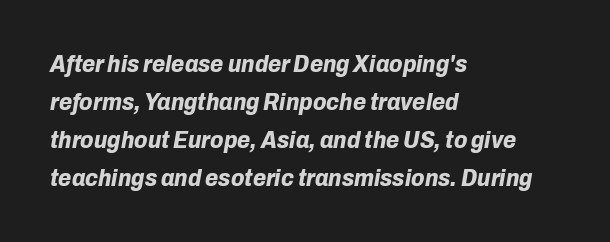
{"italic": "yes", "lean": "right", "slant_degrees": 10, "bold": "yes", "underline": "no", "align": "left", "line_spacing": "normal", "line_spacing_ratio": 1.58, "letter_spacing": "normal", "letter_spacing_em": 0.0, "glyph_px": 24}
